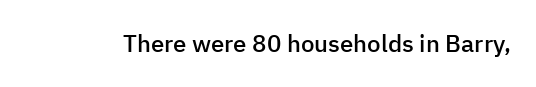
Q: Is the text bold? A: Semi-bold.
Q: Is the text italic (slanted)? A: No, it is upright.
Q: Is the text underlined? A: No.
Q: Is the spacing between letters normal or unusually wide? A: Normal.
